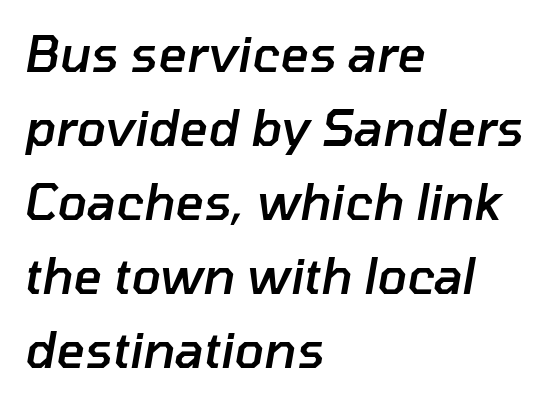
The image shows 49 px semibold type, italic (leaning right); set left-aligned, normal line spacing (1.51x), normal letter spacing, not underlined; low stroke contrast and a medium x-height.
